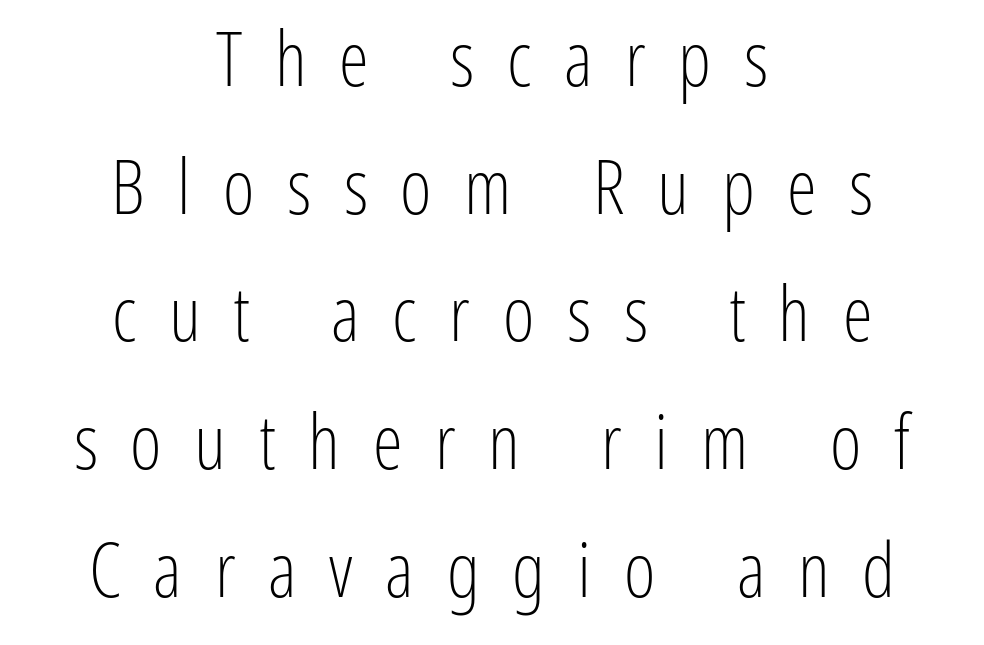
Underlining? Definitely not there. The lettering holds an erect, upright posture throughout. The typesetting does not lean heavy: it is not bold. Look at the bottom of the vertical strokes: they stop flat, with no serifs. Spacing verdict: proportional, widths tailored to each character.
